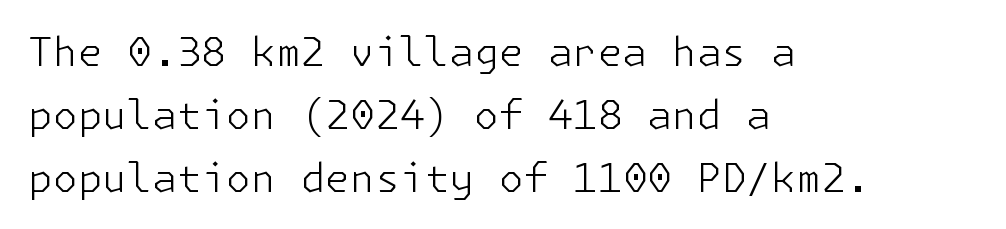
{"serif": "no", "italic": "no", "bold": "no", "weight": "light", "width": "normal", "stroke_contrast": "low", "x_height": "medium", "underline": "no", "align": "left", "line_spacing": "normal", "line_spacing_ratio": 1.58, "letter_spacing": "normal", "letter_spacing_em": 0.0, "glyph_px": 40}
